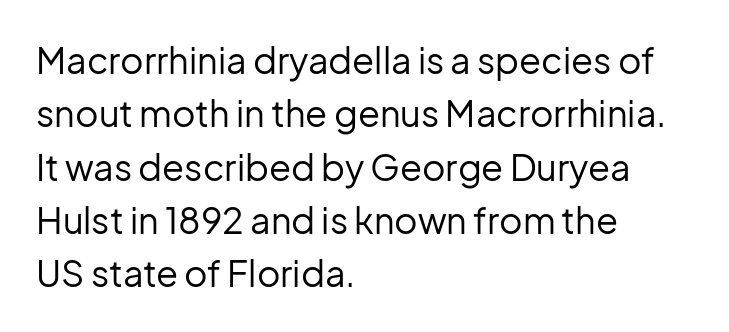
Q: Is the text bold? A: No.
Q: Is the text italic (slanted)? A: No, it is upright.
Q: Is the typeface a serif or a sans-serif typeface? A: Sans-serif.
Q: Is the text underlined? A: No.
Q: How is the paragraph aligned? A: Left-aligned.
Q: Is the spacing between letters normal or unusually wide? A: Normal.
Q: Is the spacing between lines tight, normal or loose? A: Normal.
Q: Width (condensed, normal, or wide)? A: Normal.
Q: Stroke contrast? A: Low.
Q: x-height? A: Medium.
Q: Monospaced? A: No.
